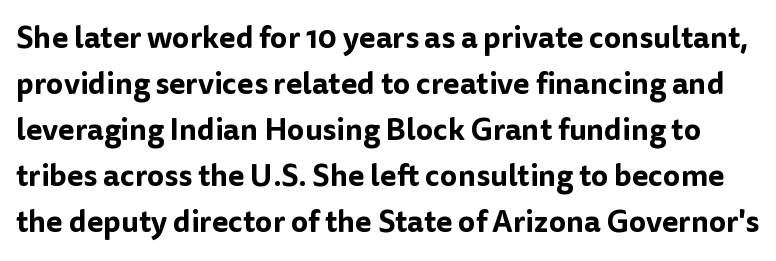
The image shows 30 px sans-serif type, upright; set normal line spacing (1.53x), normal letter spacing, not underlined; low stroke contrast and a medium x-height.
